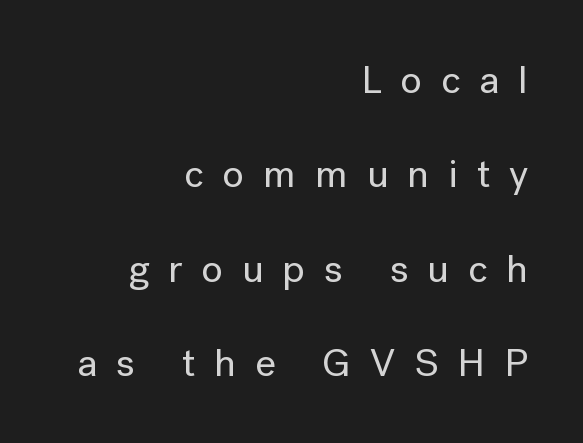
Q: Is the text italic (slanted)? A: No, it is upright.
Q: Is the typeface a serif or a sans-serif typeface? A: Sans-serif.
Q: Is the text underlined? A: No.
Q: How is the paragraph aligned? A: Right-aligned.
Q: Is the spacing between letters normal or unusually wide? A: Unusually wide.
Q: Is the spacing between lines tight, normal or loose? A: Loose.
Q: Width (condensed, normal, or wide)? A: Normal.
Q: Stroke contrast? A: Low.
Q: x-height? A: Medium.
Q: Monospaced? A: No.
